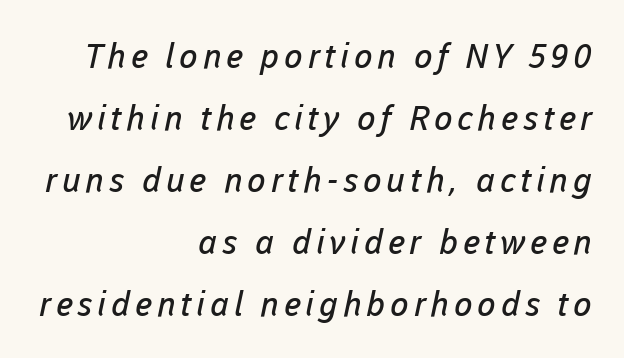
{"serif": "no", "bold": "no", "weight": "regular", "width": "normal", "stroke_contrast": "low", "x_height": "medium", "monospaced": "no", "underline": "no", "align": "right", "line_spacing_ratio": 1.82, "glyph_px": 34}
